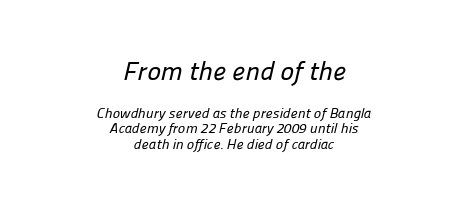
Q: Is the text underlined? A: No.
Q: How is the paragraph aligned? A: Centered.
Q: Is the spacing between letters normal or unusually wide? A: Normal.
Q: Is the spacing between lines tight, normal or loose? A: Tight.
Q: Which block of text is set in a larger size, the first (top) or the second (bottom)? A: The first (top) one.
